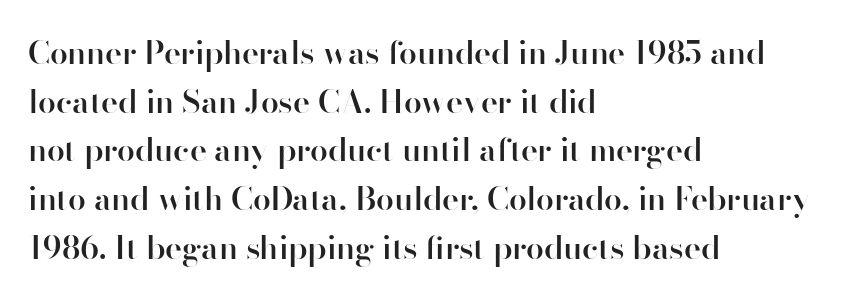
Q: Is the text bold? A: Semi-bold.
Q: Is the text italic (slanted)? A: No, it is upright.
Q: Is the typeface a serif or a sans-serif typeface? A: Sans-serif.
Q: Is the text underlined? A: No.
Q: How is the paragraph aligned? A: Left-aligned.
Q: Is the spacing between letters normal or unusually wide? A: Normal.
Q: Is the spacing between lines tight, normal or loose? A: Normal.
Q: Width (condensed, normal, or wide)? A: Normal.
Q: Stroke contrast? A: High.
Q: x-height? A: Small.
Q: Monospaced? A: No.
